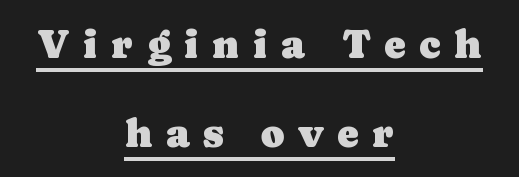
Line spacing here is loose. What kind of face is this? One with serifs. The sample's only ornament is a line tracing under the words. These lines were composed using upright roman letters.
